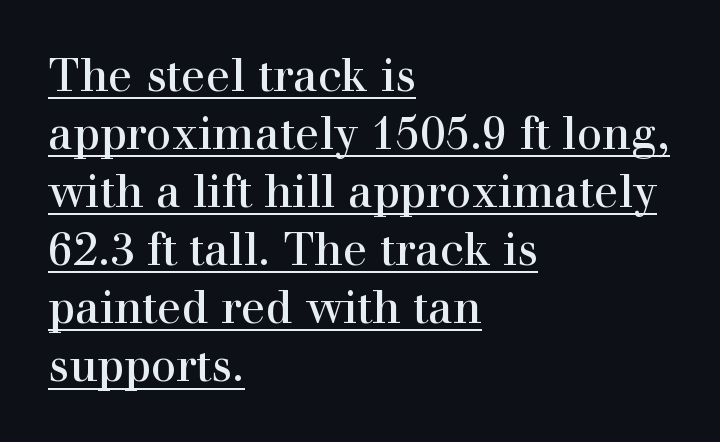
Q: Is the text bold? A: No.
Q: Is the text italic (slanted)? A: No, it is upright.
Q: Is the typeface a serif or a sans-serif typeface? A: Serif.
Q: Is the text underlined? A: Yes.
Q: How is the paragraph aligned? A: Left-aligned.
Q: Is the spacing between letters normal or unusually wide? A: Normal.
Q: Is the spacing between lines tight, normal or loose? A: Normal.
Q: Width (condensed, normal, or wide)? A: Normal.
Q: Stroke contrast? A: High.
Q: x-height? A: Medium.
Q: Monospaced? A: No.
